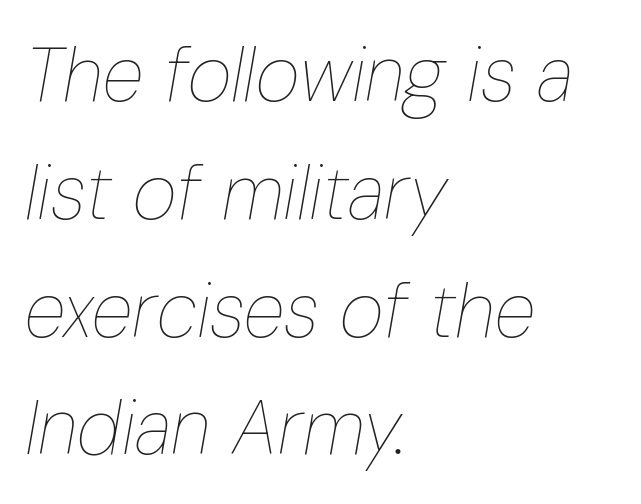
The image shows 76 px thin, condensed type, italic (leaning right); set left-aligned, normal line spacing (1.55x), normal letter spacing, not underlined; low stroke contrast and a medium x-height.
